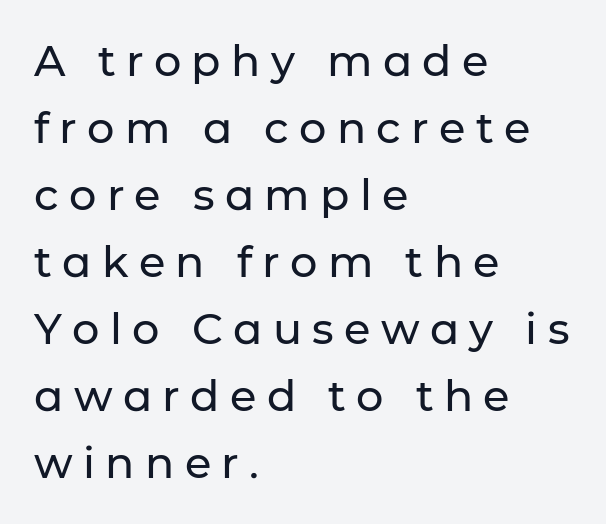
{"serif": "no", "italic": "no", "width": "normal", "stroke_contrast": "low", "x_height": "medium", "monospaced": "no", "underline": "no", "align": "left", "line_spacing": "normal", "line_spacing_ratio": 1.56, "letter_spacing": "wide", "letter_spacing_em": 0.24, "glyph_px": 43}
